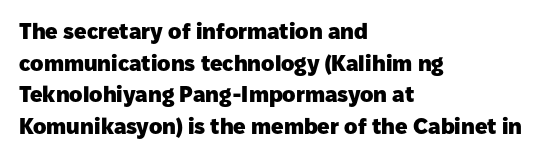
{"italic": "no", "bold": "yes", "underline": "no", "align": "left", "line_spacing": "normal", "line_spacing_ratio": 1.44, "letter_spacing": "normal", "letter_spacing_em": 0.0, "glyph_px": 22}
